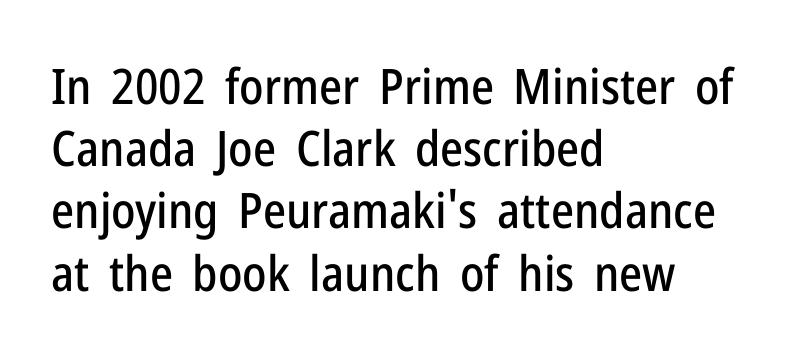
{"serif": "no", "italic": "no", "width": "condensed", "stroke_contrast": "low", "x_height": "medium", "monospaced": "no", "underline": "no", "align": "left", "line_spacing": "normal", "line_spacing_ratio": 1.27, "letter_spacing": "normal", "letter_spacing_em": 0.0, "glyph_px": 49}
